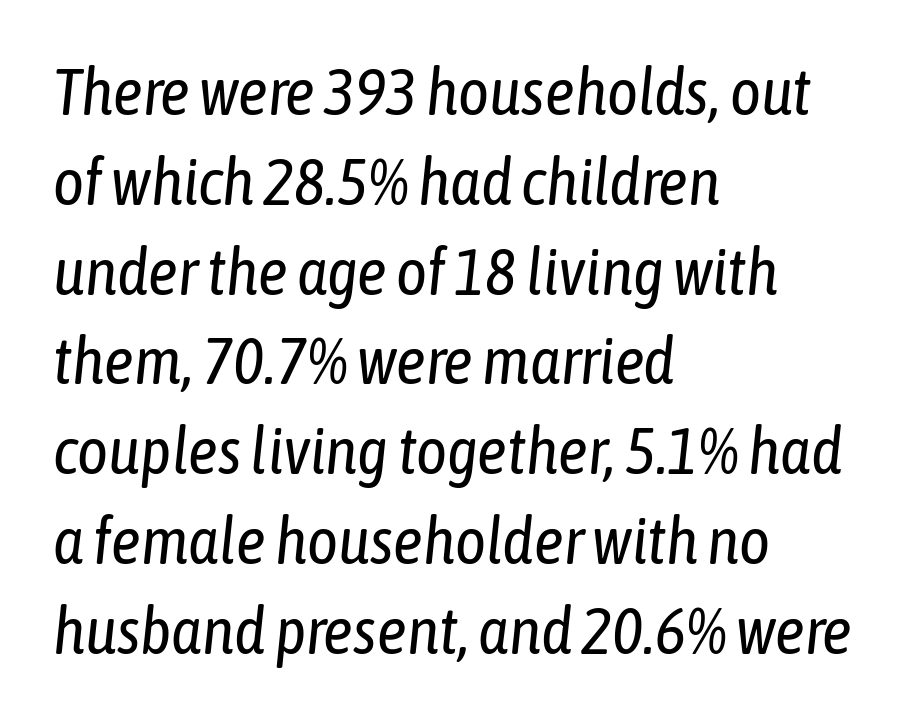
{"italic": "yes", "lean": "right", "slant_degrees": 6, "bold": "no", "weight": "regular", "width": "condensed", "stroke_contrast": "low", "x_height": "medium", "monospaced": "no", "underline": "no", "align": "left", "line_spacing": "normal", "line_spacing_ratio": 1.36, "letter_spacing": "normal", "letter_spacing_em": 0.0, "glyph_px": 66}
